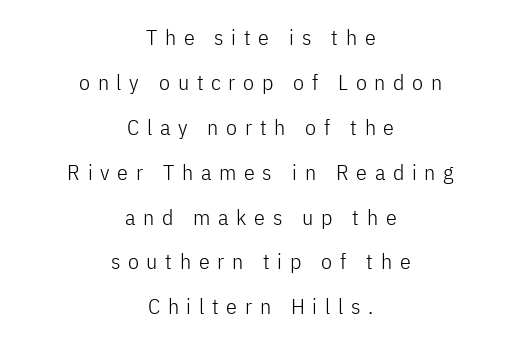
{"italic": "no", "bold": "no", "underline": "no", "align": "center", "line_spacing": "loose", "line_spacing_ratio": 2.04, "letter_spacing": "wide", "letter_spacing_em": 0.35, "glyph_px": 22}
